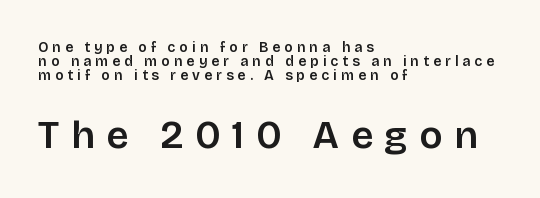
Visually, the bottom section dominates because its glyphs are scaled up. Here the glyphs are tracked loosely, breaking word shapes into spaced letters. Spacing verdict: proportional, widths tailored to each character. Notice how the stems are strictly vertical — no italics here. Teacher's note: observe the even left margin — that is flush-left alignment. Honestly, there is no underline to notice here at all.
